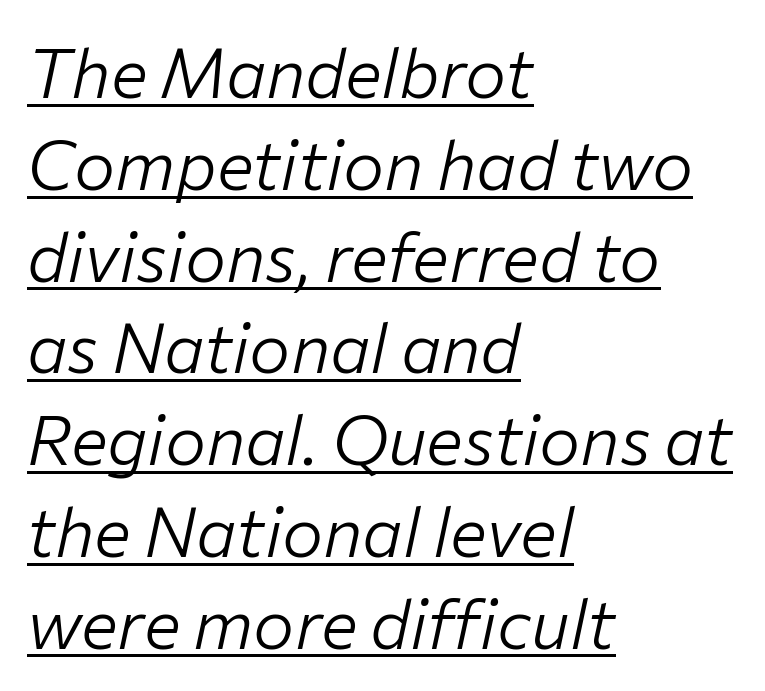
The image shows 69 px light type, italic (leaning right); set left-aligned, normal line spacing (1.33x), normal letter spacing, underlined; low stroke contrast and a medium x-height.
